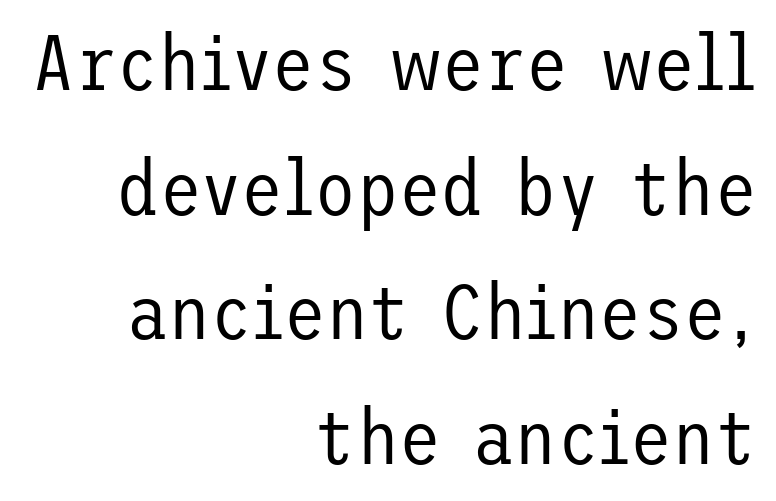
The image shows 77 px regular-weight sans-serif type, upright; set right-aligned, normal line spacing (1.62x), normal letter spacing, not underlined; low stroke contrast and a medium x-height.
